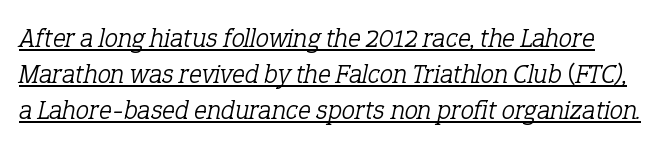
The image shows 27 px text type, italic (leaning right); set normal line spacing (1.34x), normal letter spacing, underlined.
